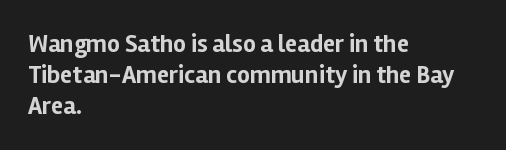
{"italic": "no", "bold": "yes", "underline": "no", "align": "left", "line_spacing_ratio": 1.24, "letter_spacing": "normal", "letter_spacing_em": 0.0, "glyph_px": 25}
